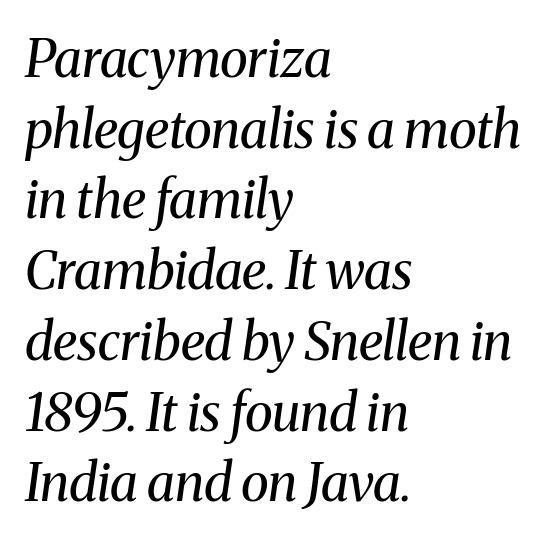
The image shows 52 px regular-weight serif type, italic (leaning right); set left-aligned, normal line spacing (1.36x), normal letter spacing, not underlined; medium stroke contrast and a medium x-height.
